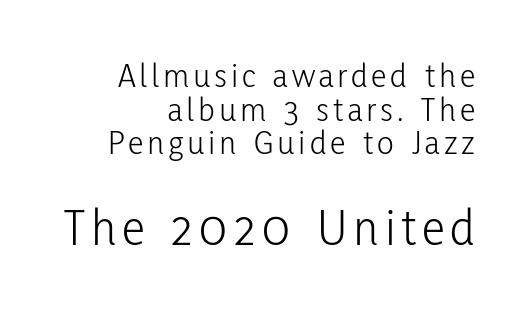
{"serif": "no", "italic": "no", "bold": "no", "weight": "light", "width": "condensed", "stroke_contrast": "low", "x_height": "medium", "monospaced": "no", "underline": "no", "align": "right", "line_spacing": "tight", "line_spacing_ratio": 0.96, "larger_block": "second", "size_ratio": 1.49, "glyph_px": 52}
